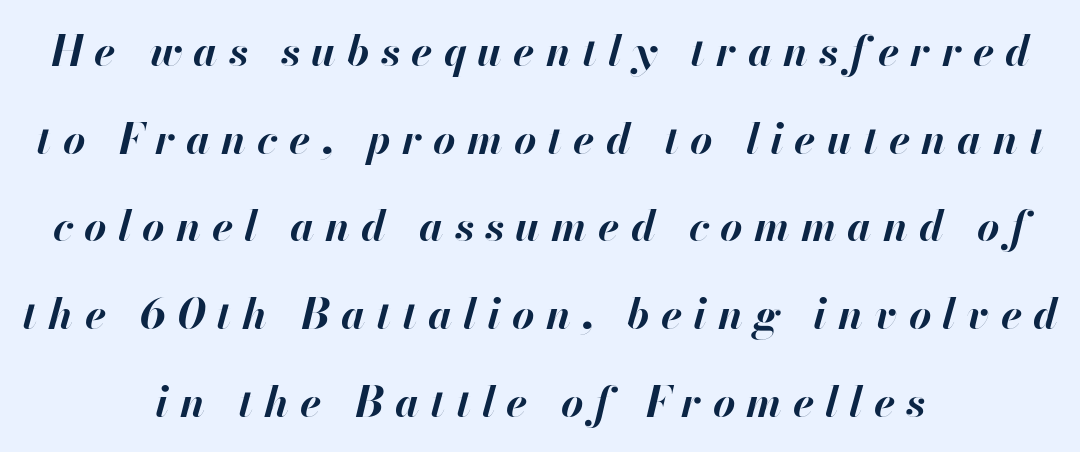
The image shows 43 px bold type, italic (leaning right); set centered, loose line spacing (2.04x), unusually wide letter spacing (+0.26 em), not underlined; high stroke contrast and a small x-height.
